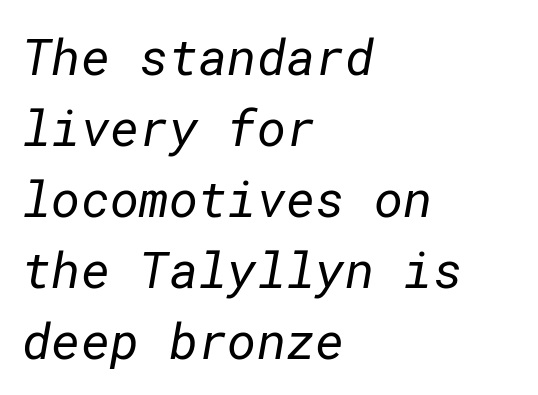
The baseline area is clear. Nothing unusual about the tracking: characters are spaced as the font intends. In terms of leading, this rendering sits right in the middle. The text was rendered using a sans face with plain stroke endings. The rag falls on the right side of this text block. The font is comparable to plain body text, perhaps lighter.
